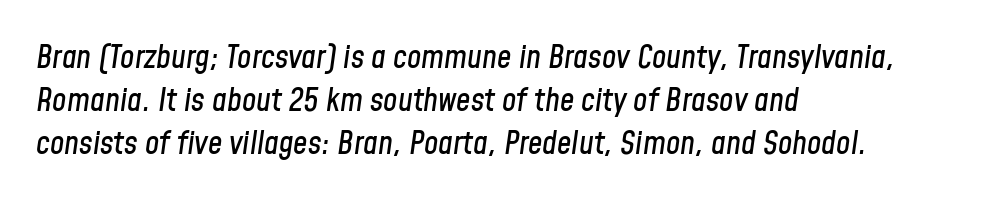
{"italic": "yes", "lean": "right", "slant_degrees": 8, "width": "condensed", "stroke_contrast": "low", "x_height": "medium", "monospaced": "no", "underline": "no", "align": "left", "line_spacing": "normal", "line_spacing_ratio": 1.35, "letter_spacing": "normal", "letter_spacing_em": 0.0, "glyph_px": 32}
